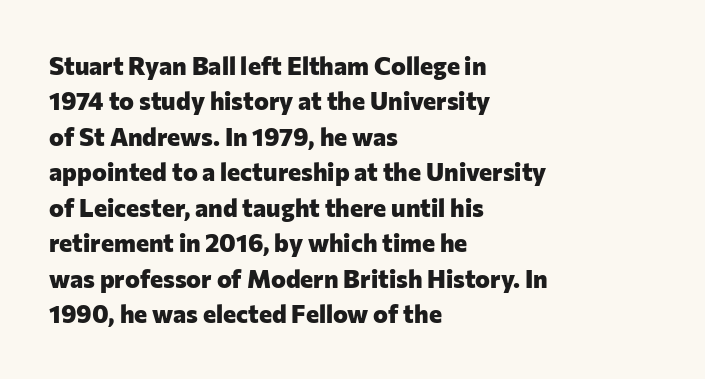
The image shows 25 px bold type, upright; set left-aligned, normal line spacing (1.42x), normal letter spacing, not underlined.
